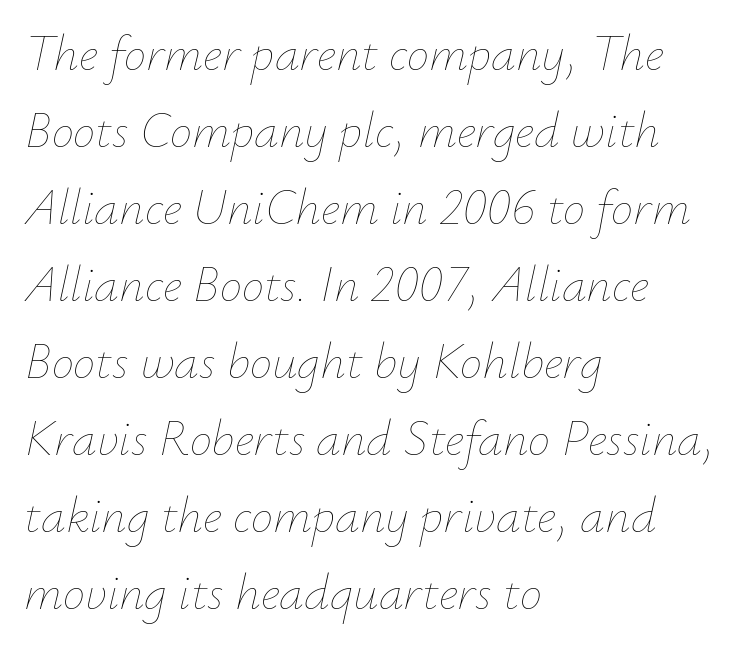
{"italic": "yes", "lean": "right", "slant_degrees": 12, "bold": "no", "weight": "thin", "width": "normal", "stroke_contrast": "low", "x_height": "small", "monospaced": "no", "underline": "no", "align": "left", "line_spacing": "normal", "line_spacing_ratio": 1.54, "letter_spacing": "normal", "letter_spacing_em": 0.0, "glyph_px": 50}
